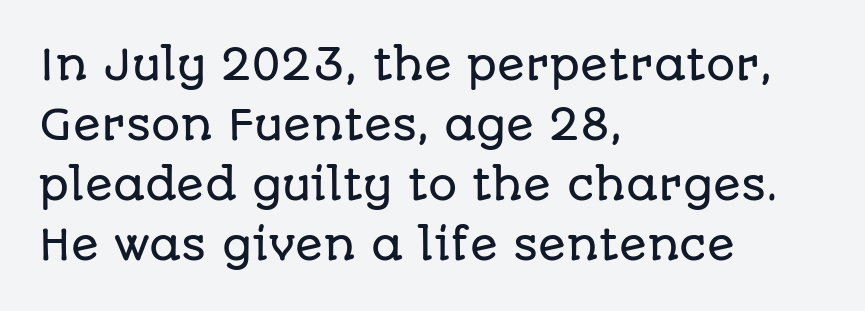
Q: Is the text italic (slanted)? A: No, it is upright.
Q: Is the typeface a serif or a sans-serif typeface? A: Sans-serif.
Q: Is the text underlined? A: No.
Q: How is the paragraph aligned? A: Left-aligned.
Q: Is the spacing between letters normal or unusually wide? A: Normal.
Q: Is the spacing between lines tight, normal or loose? A: Normal.
Q: Width (condensed, normal, or wide)? A: Normal.
Q: Stroke contrast? A: Low.
Q: x-height? A: Large.
Q: Monospaced? A: No.
